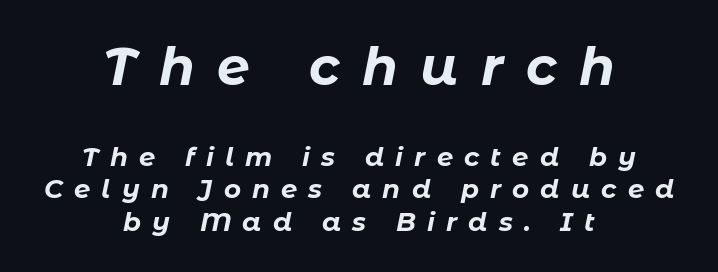
Q: Is the text bold? A: Yes.
Q: Is the text italic (slanted)? A: Yes, it leans right by about 11 degrees.
Q: Is the text underlined? A: No.
Q: How is the paragraph aligned? A: Centered.
Q: Is the spacing between letters normal or unusually wide? A: Unusually wide.
Q: Which block of text is set in a larger size, the first (top) or the second (bottom)? A: The first (top) one.
Q: Width (condensed, normal, or wide)? A: Normal.
Q: Stroke contrast? A: Low.
Q: x-height? A: Medium.
Q: Monospaced? A: No.
